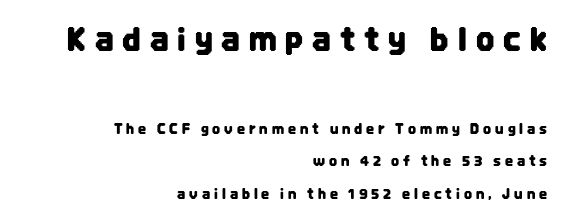
The image shows 32 px condensed sans-serif type, upright; set right-aligned, loose line spacing (2.32x), unusually wide letter spacing (+0.28 em), not underlined; the first (top) block is 2.29x larger; low stroke contrast and a large x-height.
